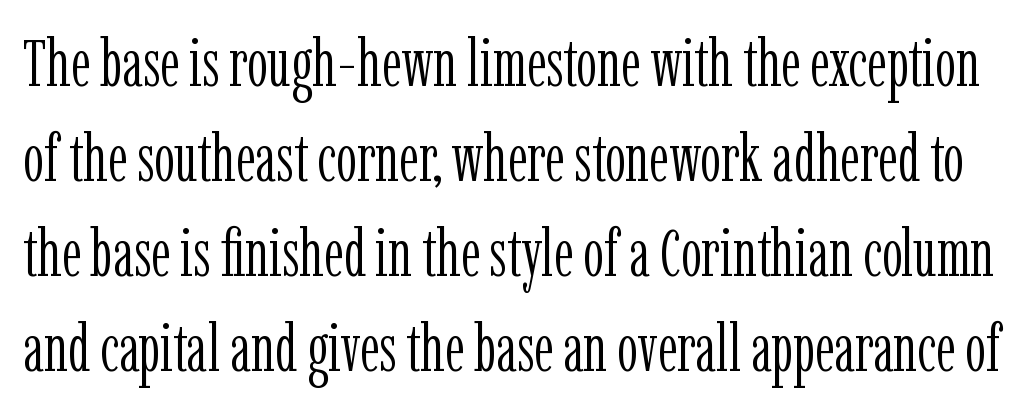
Q: Is the text bold? A: No.
Q: Is the text italic (slanted)? A: No, it is upright.
Q: Is the typeface a serif or a sans-serif typeface? A: Serif.
Q: Is the text underlined? A: No.
Q: Is the spacing between letters normal or unusually wide? A: Normal.
Q: Is the spacing between lines tight, normal or loose? A: Normal.
Q: Width (condensed, normal, or wide)? A: Condensed.
Q: Stroke contrast? A: Low.
Q: x-height? A: Medium.
Q: Monospaced? A: No.
